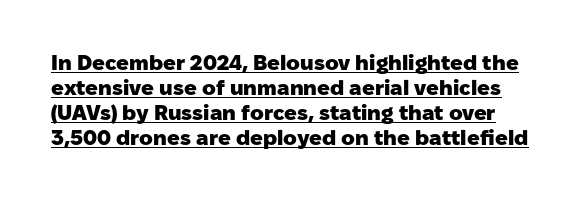
Q: Is the text bold? A: Yes.
Q: Is the text italic (slanted)? A: No, it is upright.
Q: Is the text underlined? A: Yes.
Q: Is the spacing between letters normal or unusually wide? A: Normal.
